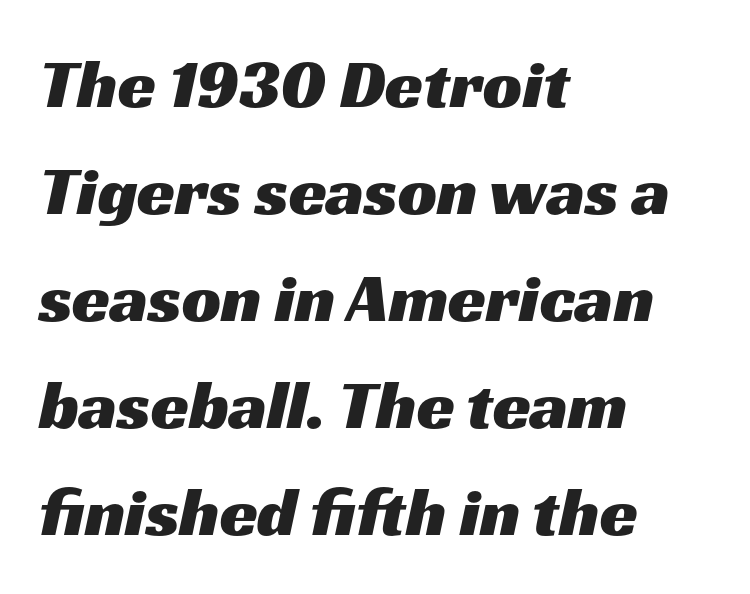
Q: Is the typeface a serif or a sans-serif typeface? A: Sans-serif.
Q: Is the text underlined? A: No.
Q: How is the paragraph aligned? A: Left-aligned.
Q: Is the spacing between letters normal or unusually wide? A: Normal.
Q: Is the spacing between lines tight, normal or loose? A: Normal.
Q: Width (condensed, normal, or wide)? A: Wide.
Q: Stroke contrast? A: Medium.
Q: x-height? A: Medium.
Q: Monospaced? A: No.
